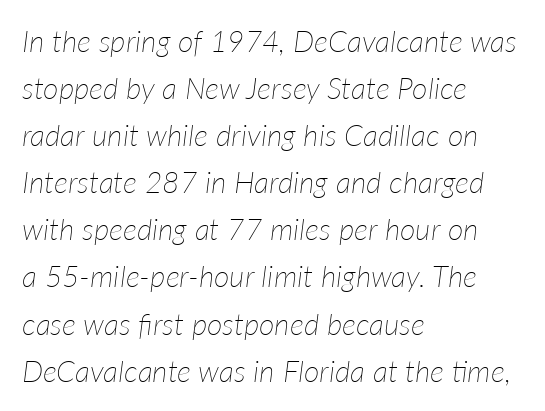
The image shows 30 px thin type, italic (leaning right); set left-aligned, normal line spacing (1.57x), normal letter spacing, not underlined; low stroke contrast and a medium x-height.
